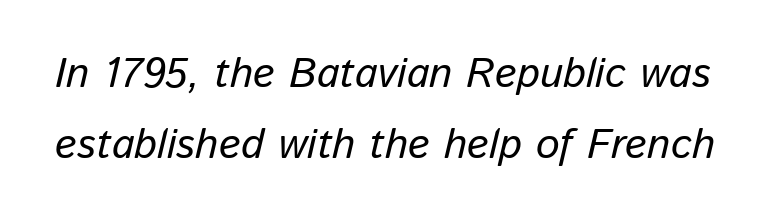
The image shows 42 px text type, italic (leaning right); set normal line spacing (1.69x), normal letter spacing, not underlined; low stroke contrast and a medium x-height.
